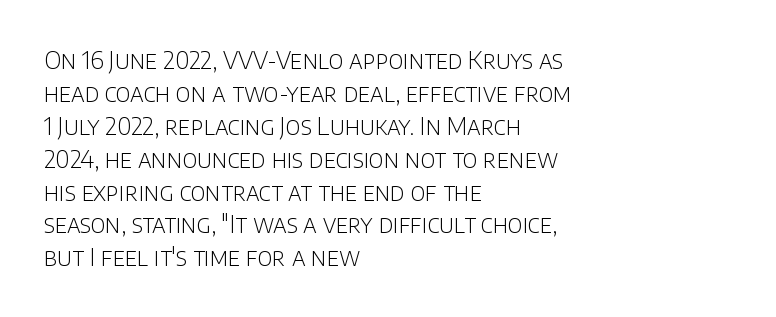
The image shows 24 px text type, upright; set left-aligned, normal line spacing (1.37x), normal letter spacing, not underlined.
